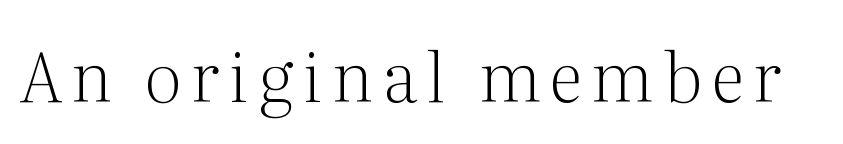
Q: Is the text bold? A: No.
Q: Is the text italic (slanted)? A: No, it is upright.
Q: Is the typeface a serif or a sans-serif typeface? A: Serif.
Q: Is the text underlined? A: No.
Q: Width (condensed, normal, or wide)? A: Normal.
Q: Stroke contrast? A: Medium.
Q: x-height? A: Medium.
Q: Monospaced? A: No.
